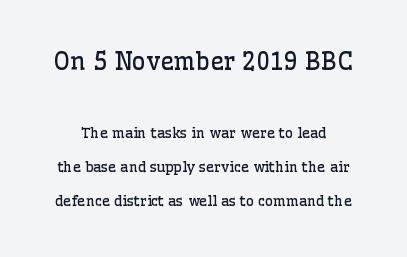
The image shows 24 px text type, upright; set loose line spacing (2.44x), normal letter spacing, not underlined; the first (top) block is 1.71x larger.
